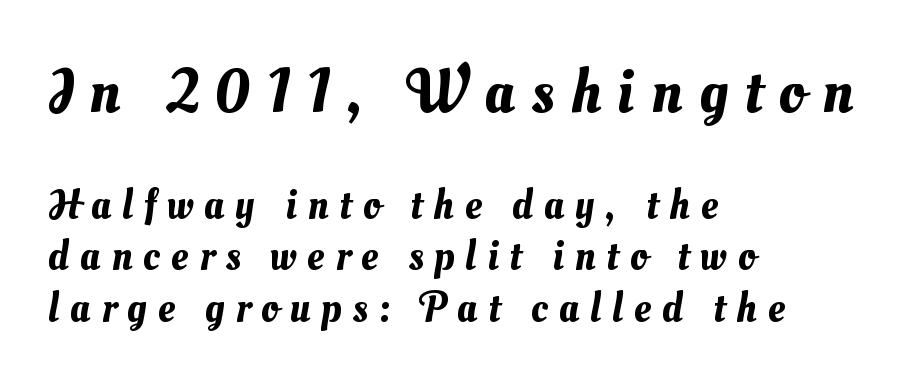
{"width": "normal", "stroke_contrast": "medium", "x_height": "small", "monospaced": "no", "underline": "no", "align": "left", "line_spacing_ratio": 1.22, "letter_spacing": "wide", "letter_spacing_em": 0.26, "larger_block": "first", "size_ratio": 1.5, "glyph_px": 63}
